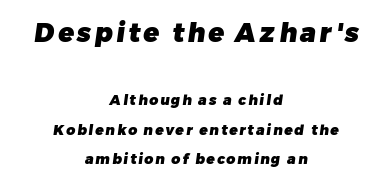
Emphasis by weight is at full strength: bold. Clear beneath every line of the passage. Type size steps down from the first block to the second. Summary of vertical rhythm: relaxed, with wide interline spacing.
